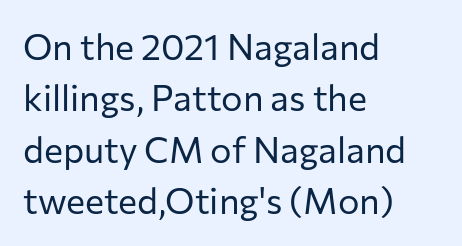
The image shows 36 px regular-weight sans-serif type, upright; set left-aligned, normal line spacing (1.43x), normal letter spacing, not underlined; low stroke contrast and a medium x-height.
